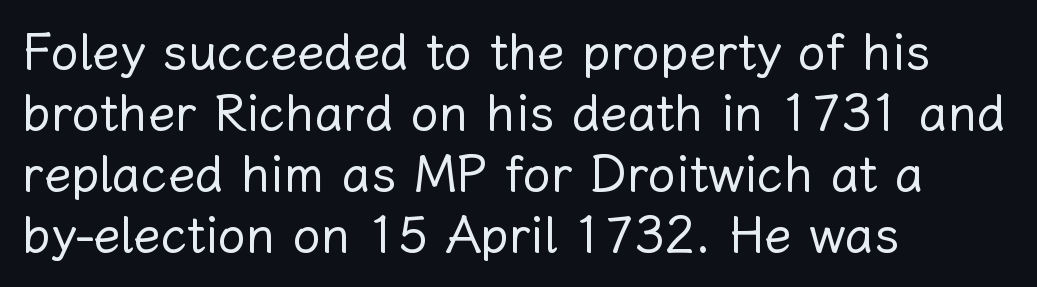
The image shows 50 px regular-weight type, upright; set left-aligned, line spacing 1.22x, normal letter spacing, not underlined; low stroke contrast and a medium x-height.
